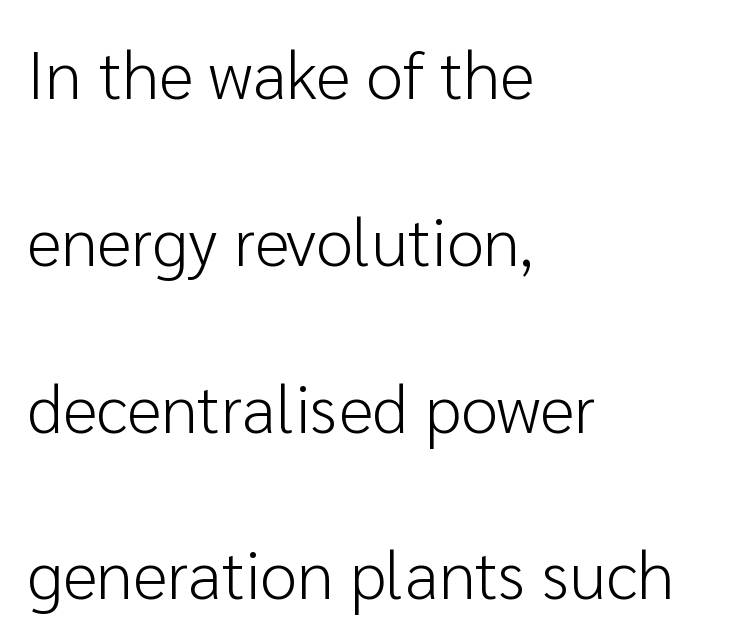
The image shows 67 px light sans-serif type, upright; set left-aligned, loose line spacing (2.49x), normal letter spacing, not underlined; low stroke contrast and a medium x-height.
